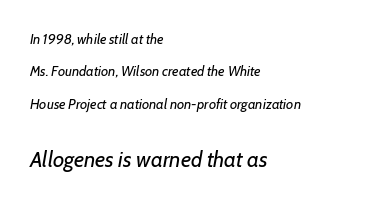
The letters sit at their default tracking, neither squeezed nor spread. A student would call this left alignment; a typographer would say flush left, rag right. Regarding leading, the lines here are spaced well apart. The font is comparable to plain body text, perhaps lighter. Here the second block reads like a headline and the first like body copy. Looking at the ascenders, they clearly lean.
